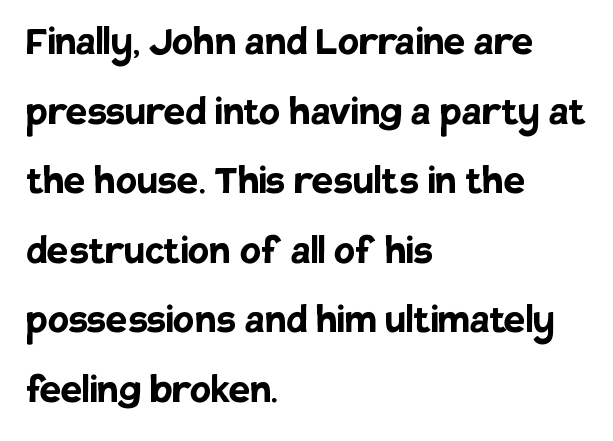
{"serif": "no", "italic": "no", "bold": "yes", "weight": "semibold", "width": "normal", "stroke_contrast": "low", "x_height": "large", "monospaced": "no", "underline": "no", "align": "left", "line_spacing": "normal", "line_spacing_ratio": 1.45, "letter_spacing": "normal", "letter_spacing_em": 0.0, "glyph_px": 48}
